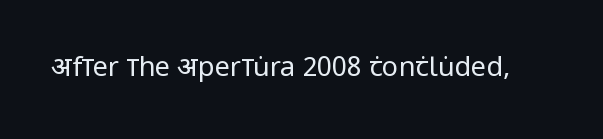
The image shows 27 px text type, upright; set normal letter spacing, not underlined.
